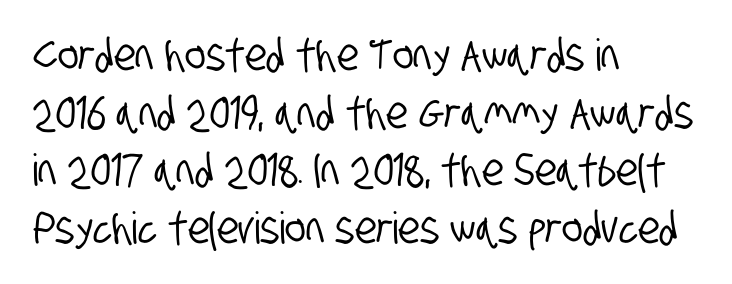
Has an underline been added? It has not. Each letter's strokes conclude bluntly, with no projecting serifs. The rendering uses a moderate line-height, typical for paragraphs. These lines are set flush left with a ragged right edge. These lines keep a tight, regular rhythm from letter to letter. Do the characters align in a grid? No, the font is proportional.
